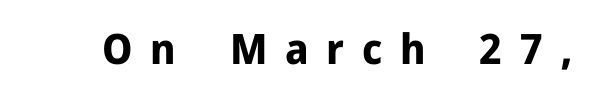
Q: Is the text bold? A: Yes.
Q: Is the text italic (slanted)? A: No, it is upright.
Q: Is the typeface a serif or a sans-serif typeface? A: Sans-serif.
Q: Is the text underlined? A: No.
Q: Is the spacing between letters normal or unusually wide? A: Unusually wide.
Q: Width (condensed, normal, or wide)? A: Normal.
Q: Stroke contrast? A: Low.
Q: x-height? A: Medium.
Q: Monospaced? A: No.
